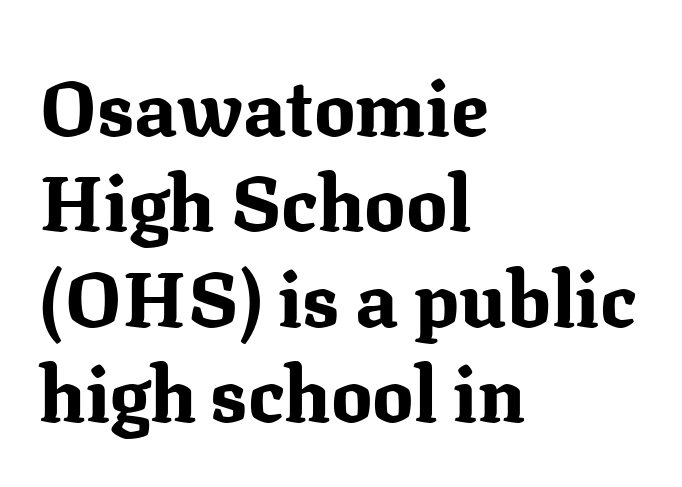
{"serif": "yes", "italic": "no", "bold": "yes", "weight": "bold", "width": "normal", "stroke_contrast": "medium", "x_height": "medium", "monospaced": "no", "underline": "no", "align": "left", "line_spacing_ratio": 1.24, "letter_spacing": "normal", "letter_spacing_em": 0.0, "glyph_px": 77}
